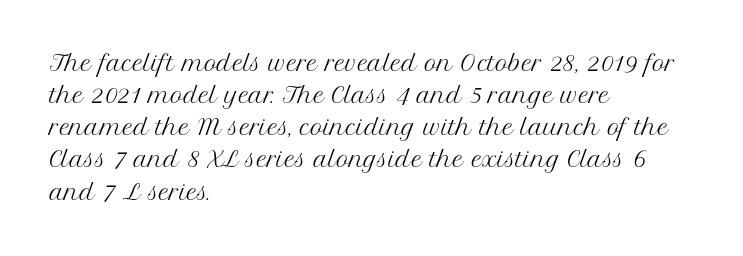
The image shows 21 px text type; set left-aligned, normal line spacing (1.53x), normal letter spacing, not underlined.
